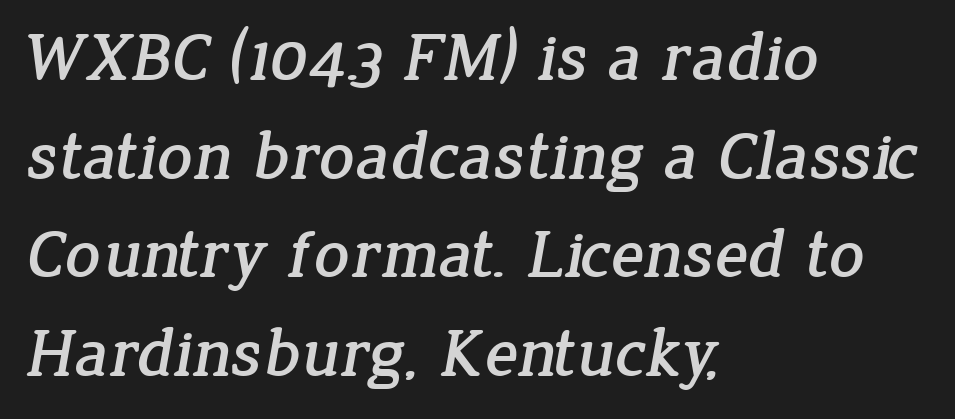
The image shows 69 px serif type; set left-aligned, normal line spacing (1.43x), normal letter spacing, not underlined; low stroke contrast and a medium x-height.
